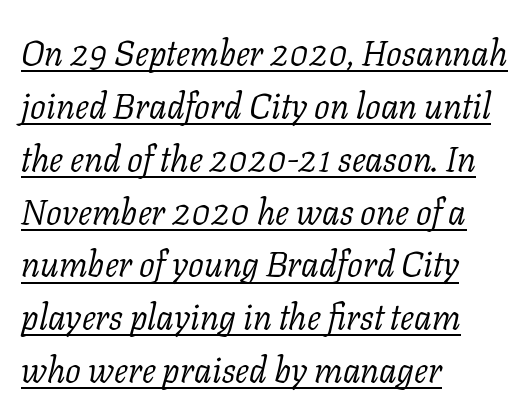
The passage shown is not bold in any degree. Whoever set this chose a conventional vertical rhythm. Quick note: italic. Is the letter spacing exaggerated? No — it looks like the ordinary default. The text block is weighted toward the left margin, trailing off unevenly rightward. Glance below the letters and you will spot a drawn line.
